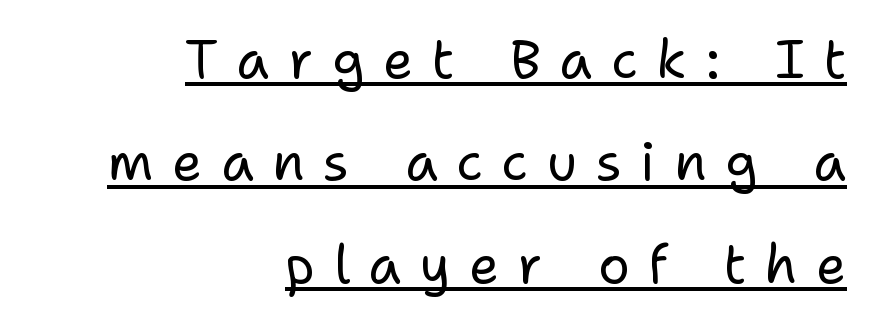
Is this a fixed-width face? No — the glyphs have proportional, varying widths. A light-to-regular cut is what we see here. Where is the straight margin? On the right. Look at the tracking — it's clearly loosened, letters drifting apart.
